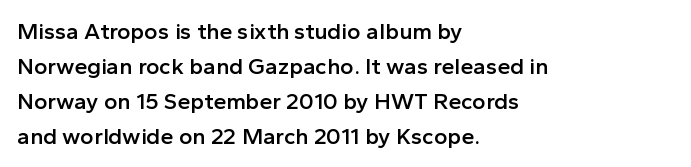
Q: Is the text bold? A: Semi-bold.
Q: Is the text italic (slanted)? A: No, it is upright.
Q: Is the text underlined? A: No.
Q: How is the paragraph aligned? A: Left-aligned.
Q: Is the spacing between letters normal or unusually wide? A: Normal.
Q: Is the spacing between lines tight, normal or loose? A: Normal.
